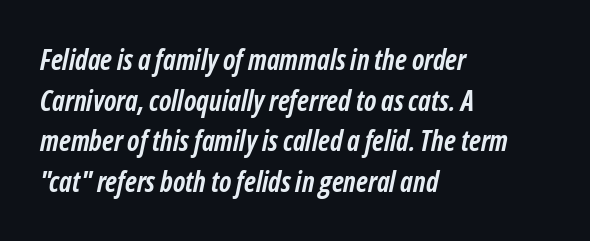
{"italic": "yes", "lean": "right", "slant_degrees": 12, "bold": "yes", "weight": "semibold", "width": "condensed", "stroke_contrast": "low", "x_height": "medium", "monospaced": "no", "underline": "no", "align": "left", "line_spacing": "normal", "line_spacing_ratio": 1.45, "letter_spacing": "normal", "letter_spacing_em": 0.0, "glyph_px": 28}
